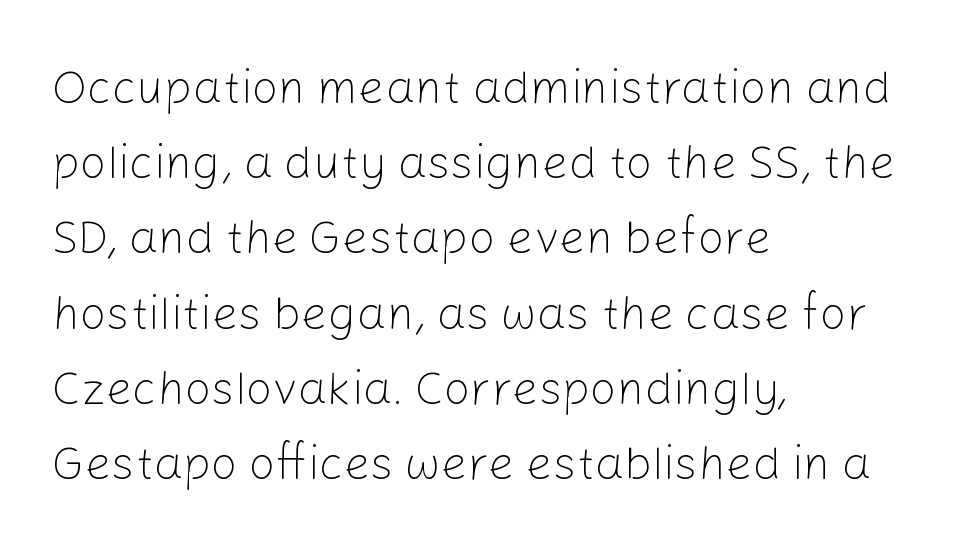
The image shows 47 px light sans-serif type, upright; set left-aligned, normal line spacing (1.6x), normal letter spacing, not underlined; low stroke contrast and a medium x-height.
